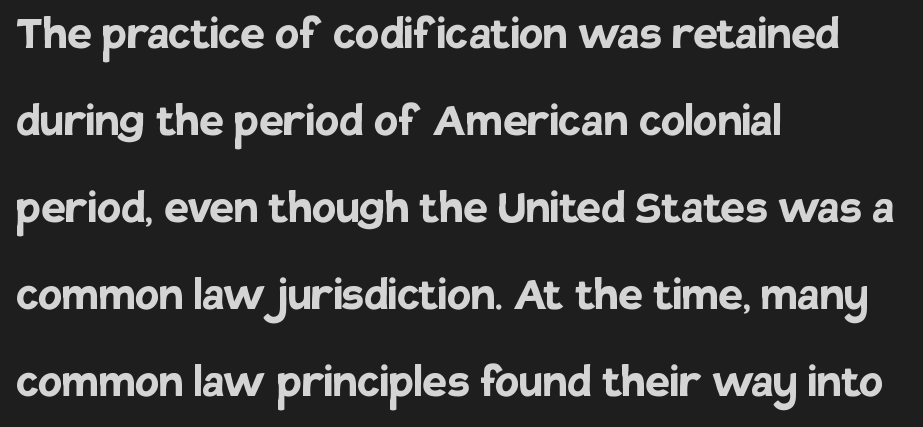
Q: Is the text bold? A: Yes.
Q: Is the text italic (slanted)? A: No, it is upright.
Q: Is the typeface a serif or a sans-serif typeface? A: Sans-serif.
Q: Is the text underlined? A: No.
Q: How is the paragraph aligned? A: Left-aligned.
Q: Is the spacing between letters normal or unusually wide? A: Normal.
Q: Is the spacing between lines tight, normal or loose? A: Normal.
Q: Width (condensed, normal, or wide)? A: Normal.
Q: Stroke contrast? A: Low.
Q: x-height? A: Large.
Q: Monospaced? A: No.
